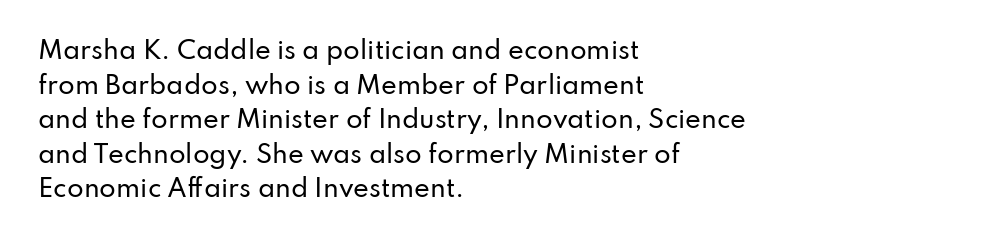
{"italic": "no", "underline": "no", "align": "left", "line_spacing": "normal", "line_spacing_ratio": 1.44, "letter_spacing": "normal", "letter_spacing_em": 0.0, "glyph_px": 24}
